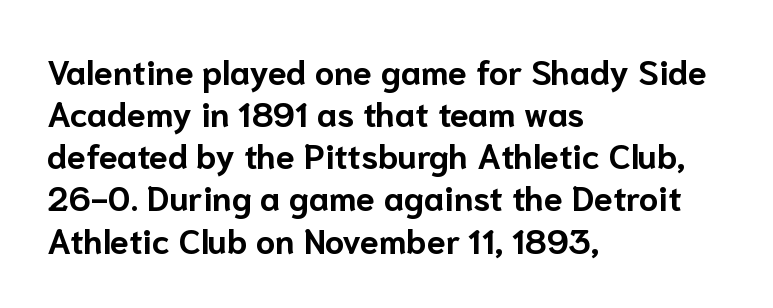
{"serif": "no", "italic": "no", "bold": "yes", "weight": "bold", "width": "normal", "stroke_contrast": "low", "x_height": "medium", "monospaced": "no", "underline": "no", "align": "left", "line_spacing_ratio": 1.24, "letter_spacing": "normal", "letter_spacing_em": 0.0, "glyph_px": 34}
